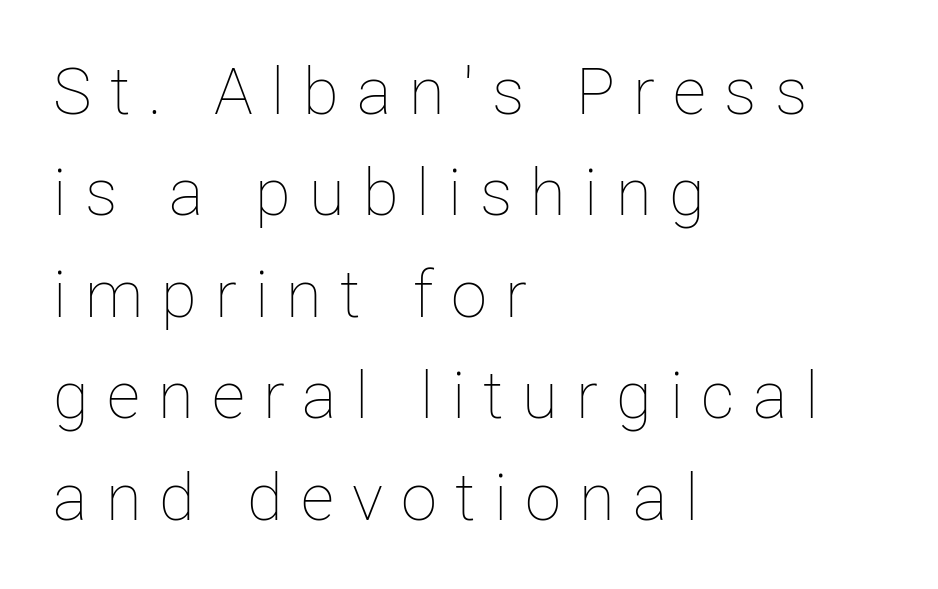
{"italic": "no", "bold": "no", "weight": "thin", "width": "normal", "stroke_contrast": "low", "x_height": "medium", "monospaced": "no", "underline": "no", "align": "left", "line_spacing": "normal", "line_spacing_ratio": 1.56, "letter_spacing": "wide", "letter_spacing_em": 0.28, "glyph_px": 65}
